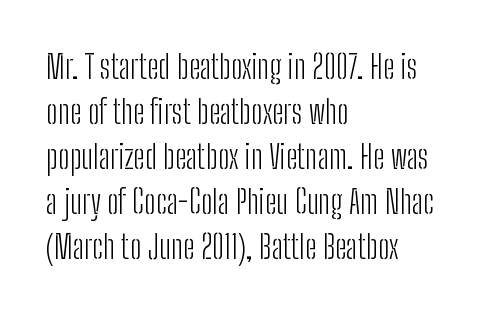
Notice how the stems are strictly vertical — no italics here. These lines are set flush left with a ragged right edge. A sans-serif font was chosen for this passage. How would I describe the line gaps? Plain and ordinary. Clear beneath every line of the passage.
